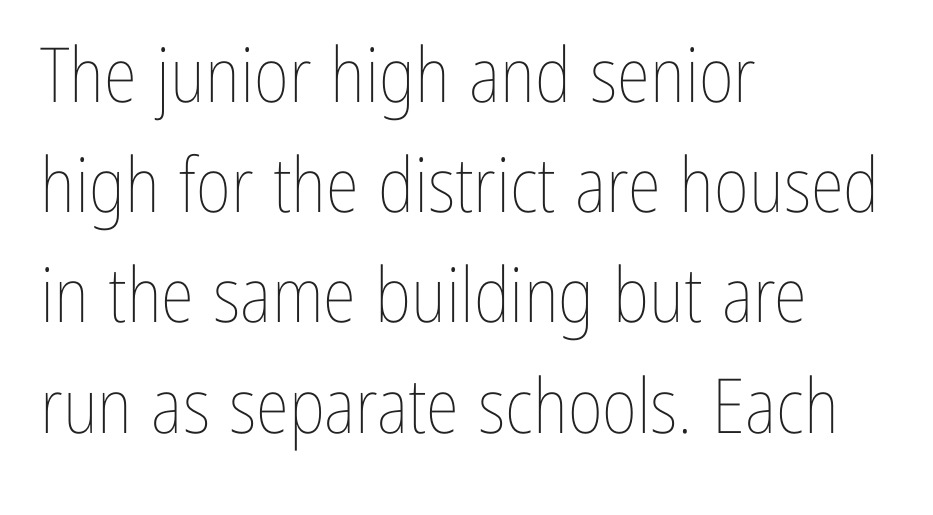
{"italic": "no", "bold": "no", "weight": "thin", "width": "condensed", "stroke_contrast": "low", "x_height": "medium", "monospaced": "no", "underline": "no", "align": "left", "line_spacing": "normal", "line_spacing_ratio": 1.45, "letter_spacing": "normal", "letter_spacing_em": 0.0, "glyph_px": 76}
